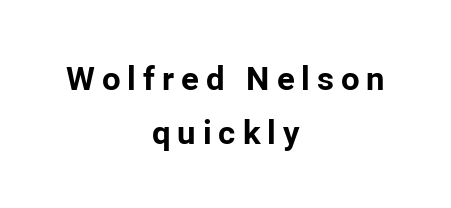
Here the designer chose a conventional face with non-uniform glyph widths. Layout note: lines centered. Regular leading. Students, note that the glyphs here are deliberately spaced far apart. Do the letters lean? They stand straight. Check where the strokes stop: nothing finishes them off — pure sans.
